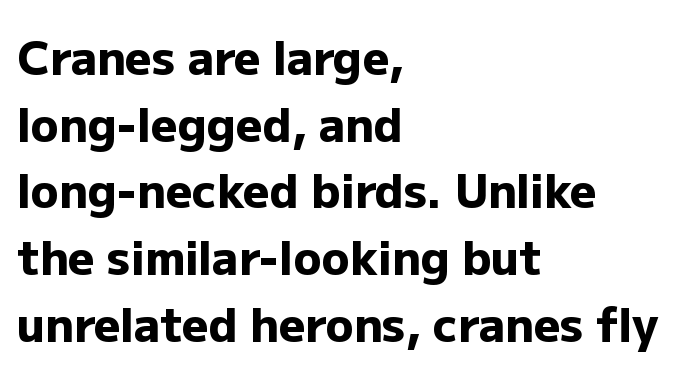
{"serif": "no", "italic": "no", "bold": "yes", "weight": "heavy", "width": "normal", "stroke_contrast": "low", "x_height": "medium", "monospaced": "no", "underline": "no", "align": "left", "line_spacing": "normal", "line_spacing_ratio": 1.45, "letter_spacing": "normal", "letter_spacing_em": 0.0, "glyph_px": 46}
